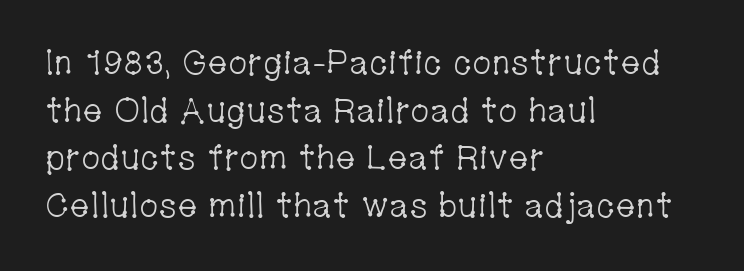
The image shows 34 px light, condensed serif type, upright; set left-aligned, normal line spacing (1.4x), normal letter spacing, not underlined; low stroke contrast and a medium x-height.
